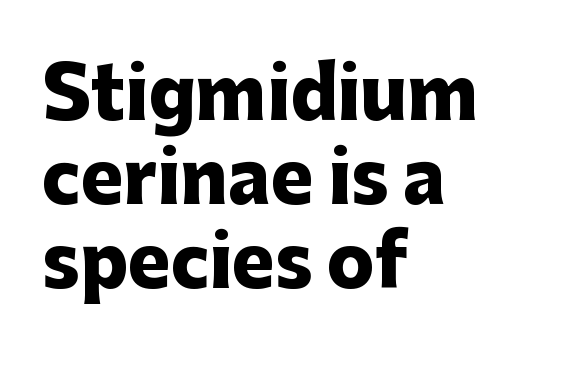
Short and long lines alike share a common starting point at left. Posture: straight, roman, zero tilt. Does the type have serifs? No, each stem ends abruptly. Each row of text sits above clean, open space. Do the characters align in a grid? No, the font is proportional. Here the glyphs are tracked normally, forming tight word shapes.
